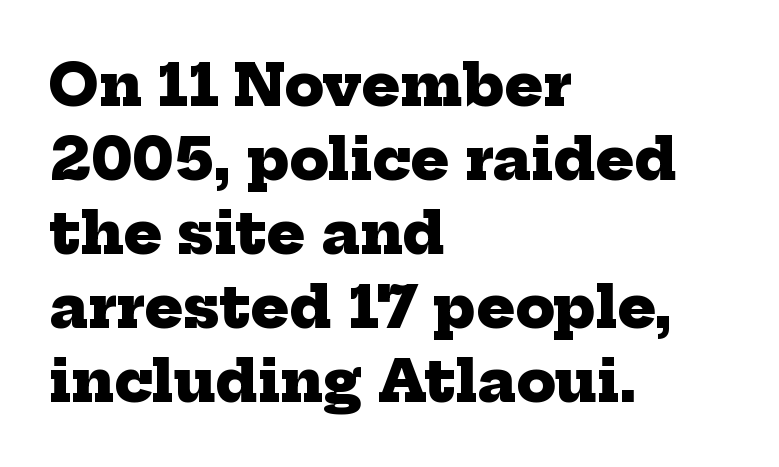
{"serif": "yes", "bold": "yes", "weight": "heavy", "width": "normal", "stroke_contrast": "low", "x_height": "medium", "monospaced": "no", "underline": "no", "align": "left", "line_spacing": "normal", "line_spacing_ratio": 1.3, "letter_spacing": "normal", "letter_spacing_em": 0.0, "glyph_px": 57}
